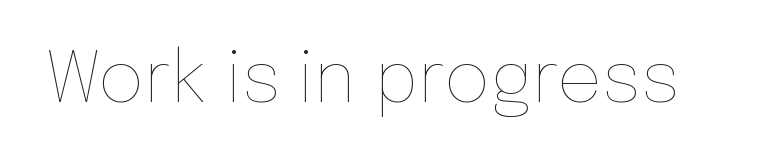
Q: Is the text bold? A: No.
Q: Is the text italic (slanted)? A: No, it is upright.
Q: Is the text underlined? A: No.
Q: Is the spacing between letters normal or unusually wide? A: Normal.
Q: Width (condensed, normal, or wide)? A: Normal.
Q: Stroke contrast? A: Low.
Q: x-height? A: Medium.
Q: Monospaced? A: No.
